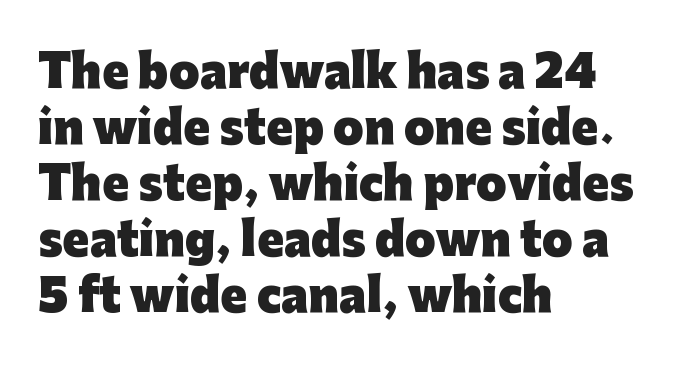
In terms of letterform style, serifs are entirely absent. Evenly set lines give the paragraph a standard silhouette. Letters rest on an invisible, unmarked baseline. Words appear dense and cohesive because spacing is normal.
